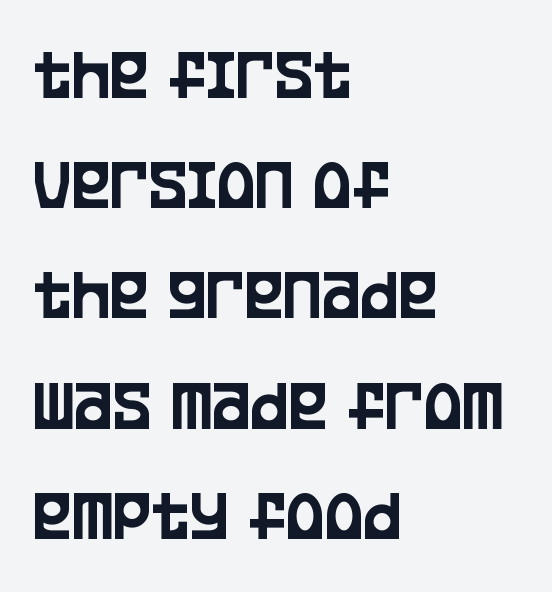
Q: Is the text italic (slanted)? A: No, it is upright.
Q: Is the typeface a serif or a sans-serif typeface? A: Sans-serif.
Q: Is the text underlined? A: No.
Q: How is the paragraph aligned? A: Left-aligned.
Q: Is the spacing between letters normal or unusually wide? A: Normal.
Q: Is the spacing between lines tight, normal or loose? A: Normal.
Q: Width (condensed, normal, or wide)? A: Condensed.
Q: Stroke contrast? A: Low.
Q: x-height? A: Large.
Q: Monospaced? A: No.
